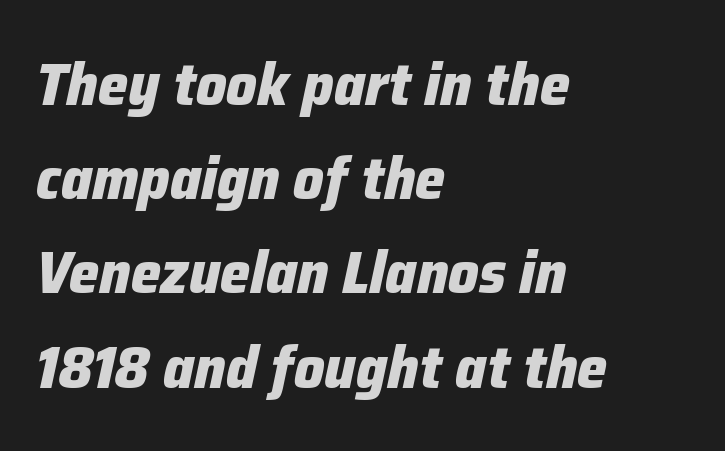
{"italic": "yes", "lean": "right", "slant_degrees": 12, "bold": "yes", "weight": "heavy", "width": "normal", "stroke_contrast": "low", "x_height": "medium", "monospaced": "no", "underline": "no", "align": "left", "line_spacing": "normal", "line_spacing_ratio": 1.57, "letter_spacing": "normal", "letter_spacing_em": 0.0, "glyph_px": 60}
